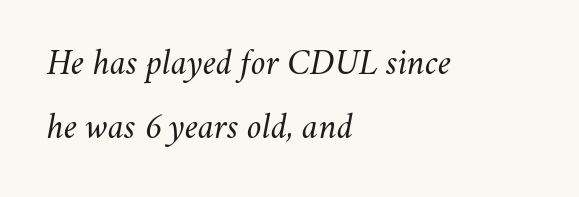
Beneath every word, the page is bare. All the whitespace from short lines collects on the right. Slant detected: the letters are inclined. Stems and bowls with no extra thickness — not bold. This sample uses plain, unmodified letter spacing.
